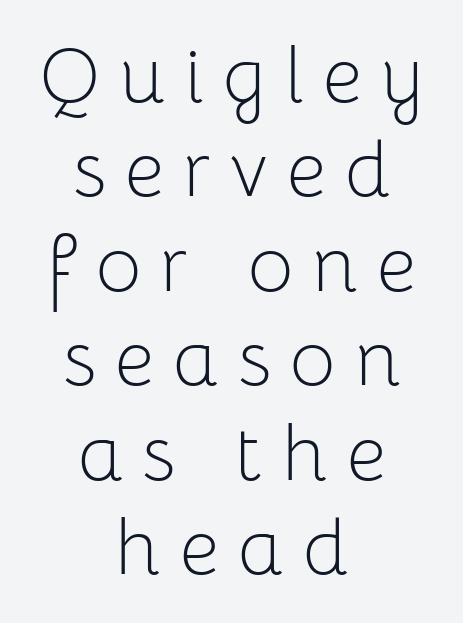
Underlining? Definitely not there. Line starts and ends both wander, symmetrically. Italic: no, the glyphs are upright roman. The font family rendered here belongs to the sans-serif group. Think of a printed novel: that variable character pitch is what you see here. Each stroke keeps to a modest, everyday thickness or less.
